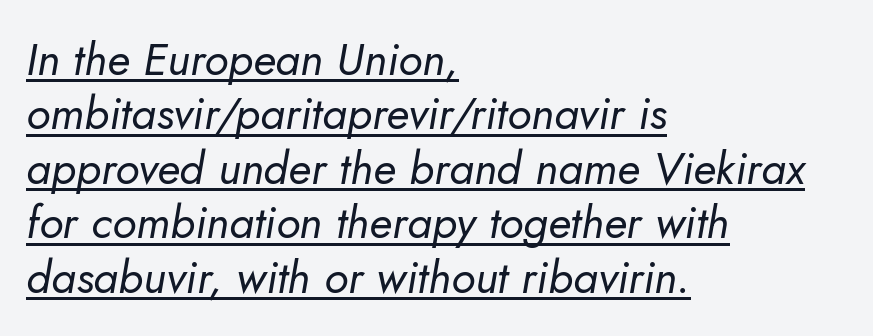
The image shows 45 px regular-weight type, italic (leaning right); set left-aligned, line spacing 1.21x, normal letter spacing, underlined; low stroke contrast and a small x-height.
